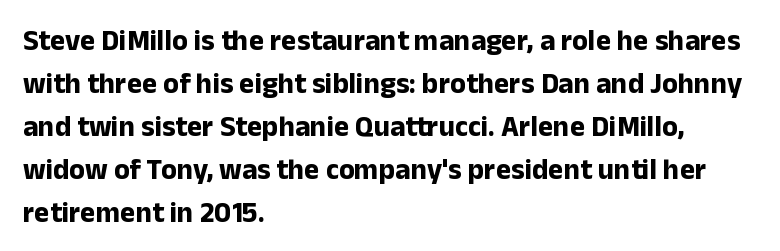
Q: Is the text bold? A: Yes.
Q: Is the text italic (slanted)? A: No, it is upright.
Q: Is the typeface a serif or a sans-serif typeface? A: Sans-serif.
Q: Is the text underlined? A: No.
Q: How is the paragraph aligned? A: Left-aligned.
Q: Is the spacing between letters normal or unusually wide? A: Normal.
Q: Is the spacing between lines tight, normal or loose? A: Normal.
Q: Width (condensed, normal, or wide)? A: Normal.
Q: Stroke contrast? A: Low.
Q: x-height? A: Medium.
Q: Monospaced? A: No.
